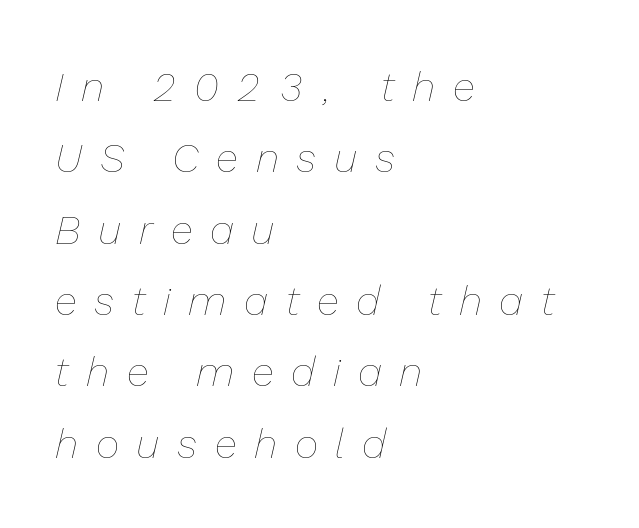
In terms of letterspacing, this is a distinctly airy, spread setting. The rendering anchors every line to the left-hand side. The rendering uses natural spacing where letterforms have individual widths. An italicized treatment has been applied to the whole sample.
